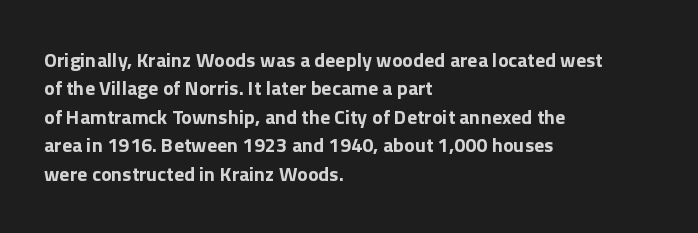
Has an underline been added? It has not. Here the glyphs are tracked normally, forming tight word shapes. Compared with typical paragraphs, the rows here are spaced about the same. The characters look thick and weighty, a clear bold.
